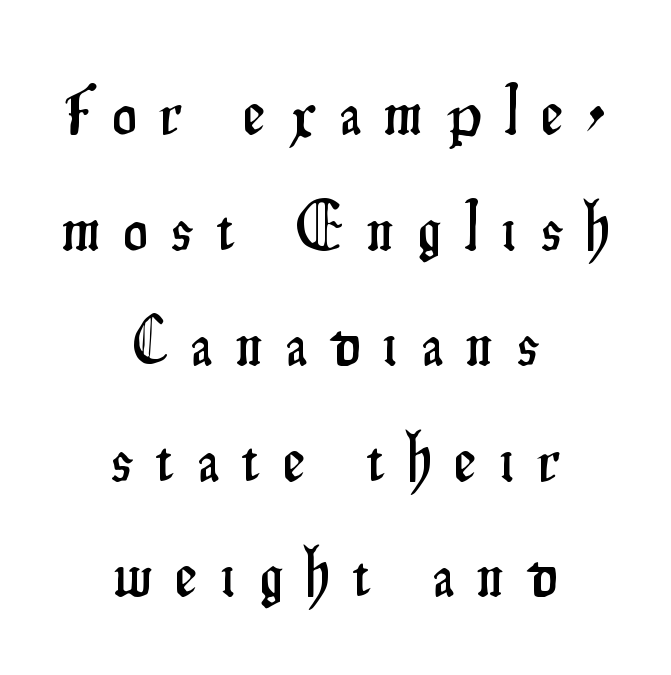
Baseline-to-baseline distance is the conventional proportion of letter height. In terms of letterform style, serifs are entirely absent. Proportional: the letters do not fall into vertical columns. This rendering uses center alignment, leaving both contours irregular but symmetric. Honestly, there is no underline to notice here at all. In terms of letterspacing, this is a distinctly airy, spread setting.
